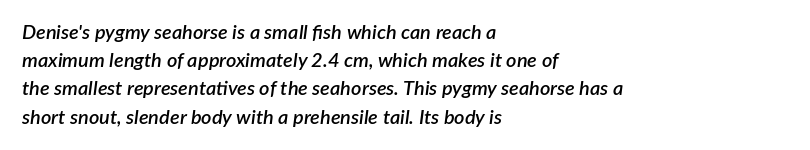
The image shows 20 px text type, italic (leaning right); set left-aligned, normal line spacing (1.41x), normal letter spacing, not underlined.
